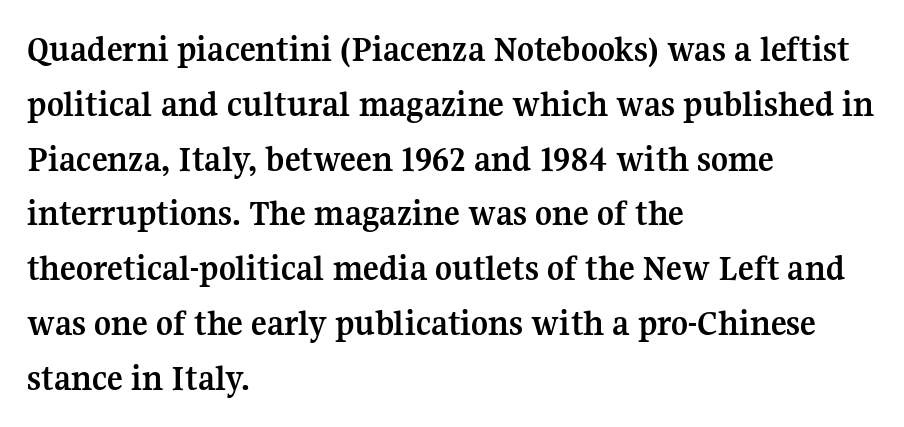
The image shows 37 px semibold serif type, upright; set left-aligned, normal line spacing (1.48x), normal letter spacing, not underlined; medium stroke contrast and a medium x-height.
